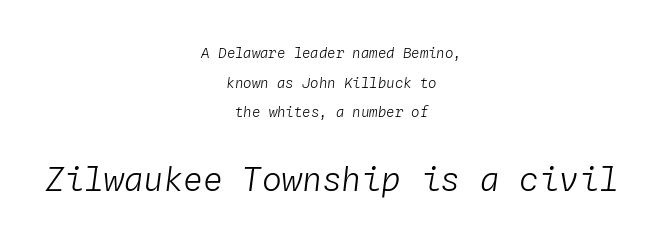
The image shows 33 px light type, italic (leaning right), monospaced; set centered, loose line spacing (2.11x), normal letter spacing, not underlined; the second (bottom) block is 2.36x larger; low stroke contrast and a medium x-height.
